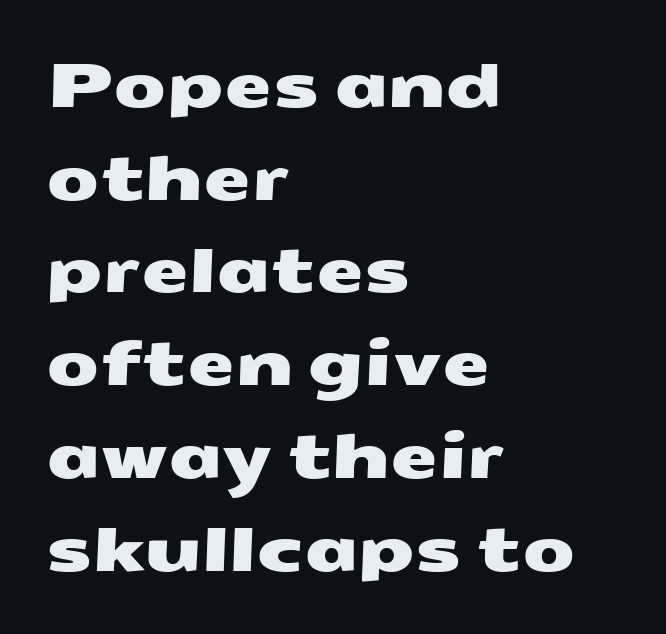
The image shows 61 px wide sans-serif type; set left-aligned, normal line spacing (1.52x), normal letter spacing, not underlined; medium stroke contrast and a medium x-height.
